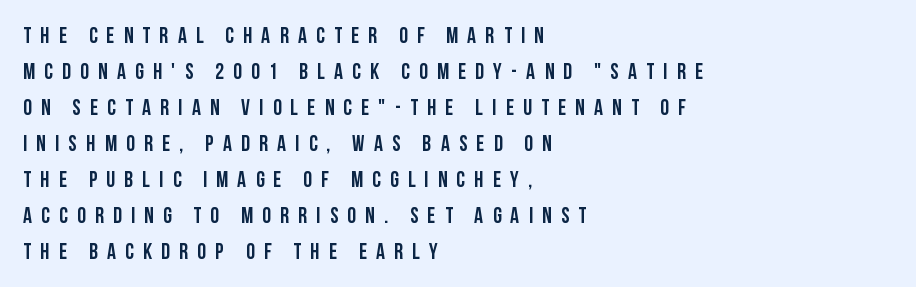
Is there any slant? The stems are plumb. Whoever set this chose a conventional vertical rhythm. This rendering uses left alignment, leaving the right contour irregular. The passage shown has open, widely tracked lettering throughout. Words float on clear page, feet unadorned.
